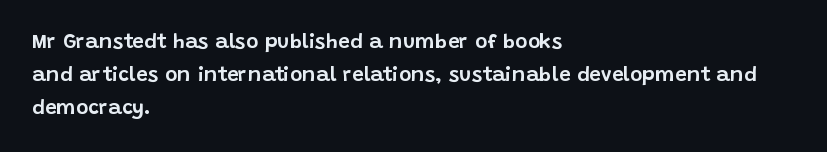
The image shows 21 px text type, upright; set left-aligned, normal line spacing (1.57x), normal letter spacing, not underlined.
